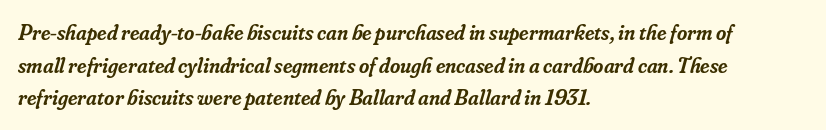
The image shows 22 px text type, italic (leaning right); set left-aligned, normal line spacing (1.48x), normal letter spacing, not underlined.
